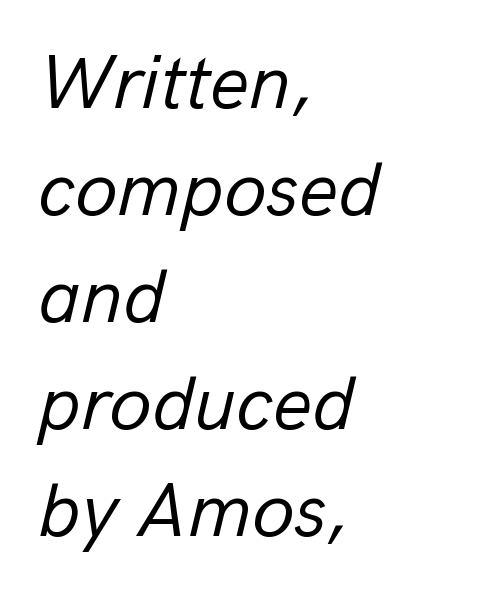
Stems here are at most as thick as an everyday book face. The rendering uses natural spacing where letterforms have individual widths. The baseline area is clear. The setting favours the left margin, as ordinary paragraphs usually do.
